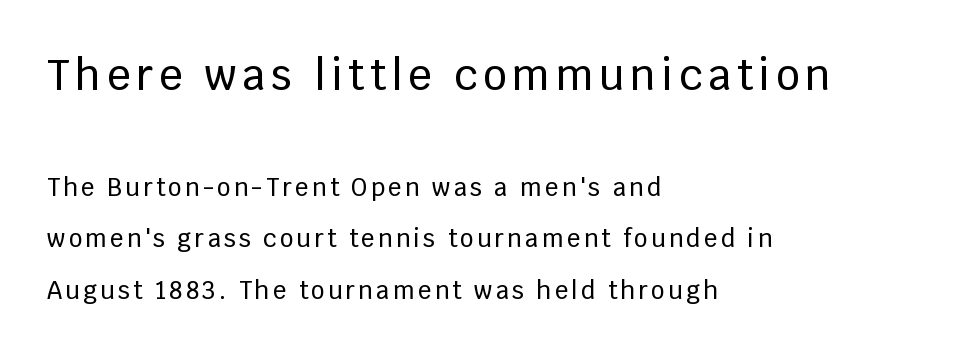
{"serif": "no", "italic": "no", "width": "normal", "stroke_contrast": "low", "x_height": "large", "monospaced": "no", "underline": "no", "align": "left", "line_spacing": "loose", "line_spacing_ratio": 2.15, "larger_block": "first", "size_ratio": 1.75, "glyph_px": 42}
